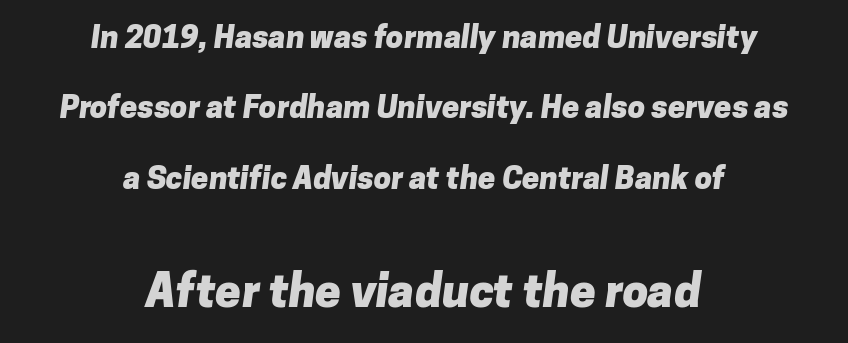
{"serif": "no", "bold": "yes", "weight": "heavy", "width": "normal", "stroke_contrast": "low", "x_height": "medium", "monospaced": "no", "underline": "no", "align": "center", "line_spacing": "loose", "line_spacing_ratio": 2.27, "letter_spacing": "normal", "letter_spacing_em": 0.0, "larger_block": "second", "size_ratio": 1.48, "glyph_px": 46}
